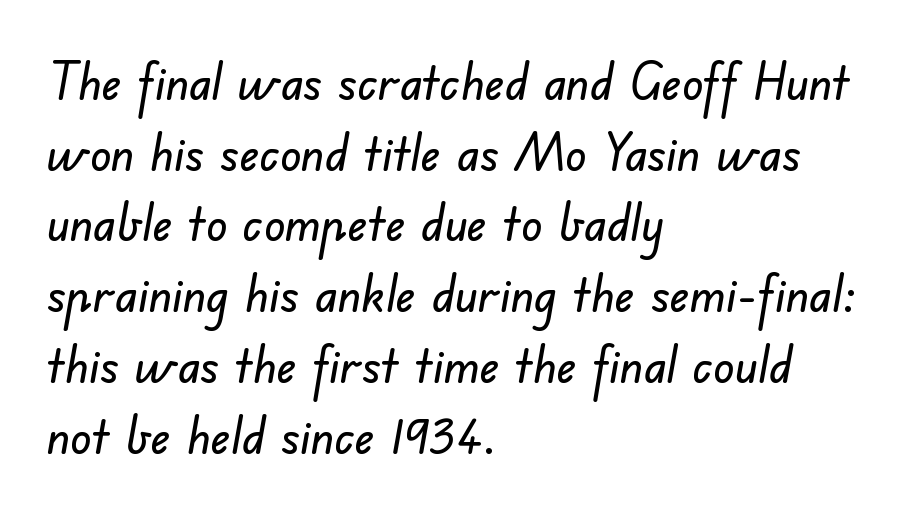
{"serif": "no", "width": "normal", "stroke_contrast": "low", "x_height": "small", "monospaced": "no", "underline": "no", "align": "left", "line_spacing": "normal", "line_spacing_ratio": 1.36, "letter_spacing": "normal", "letter_spacing_em": 0.0, "glyph_px": 52}
